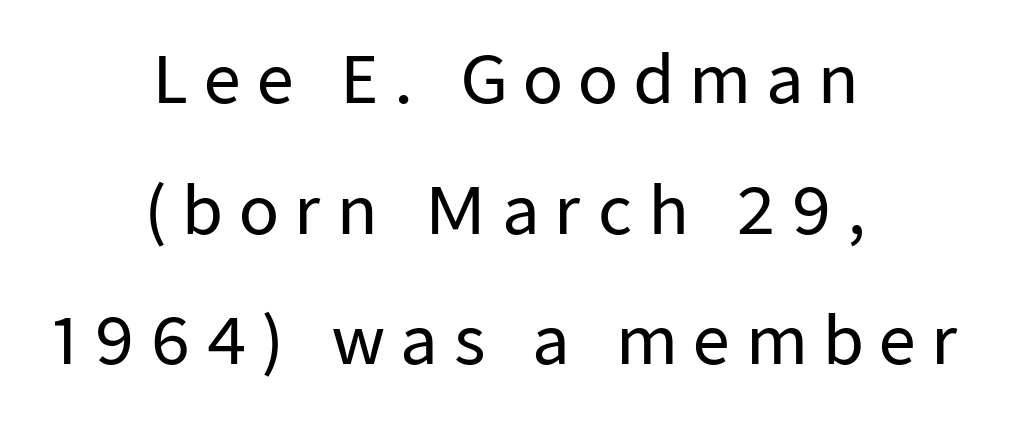
Leading is clearly above the norm, producing a sparse column. It's the straight-up-and-down kind of type. This rendering widens character spacing well past its baseline value. Bare-footed words on every line. The glyphs in this specimen are sans serif.
